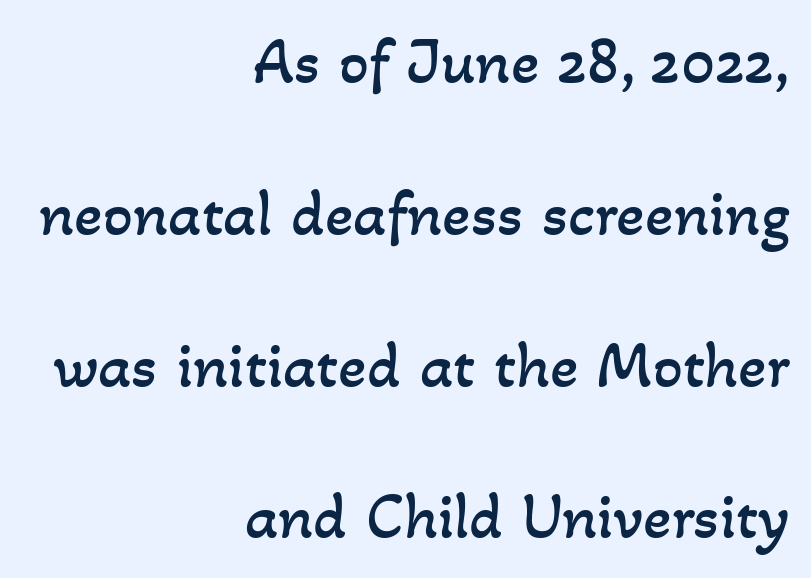
Q: Is the text bold? A: No.
Q: Is the text underlined? A: No.
Q: How is the paragraph aligned? A: Right-aligned.
Q: Is the spacing between letters normal or unusually wide? A: Normal.
Q: Is the spacing between lines tight, normal or loose? A: Loose.
Q: Width (condensed, normal, or wide)? A: Normal.
Q: Stroke contrast? A: Low.
Q: x-height? A: Small.
Q: Monospaced? A: No.
